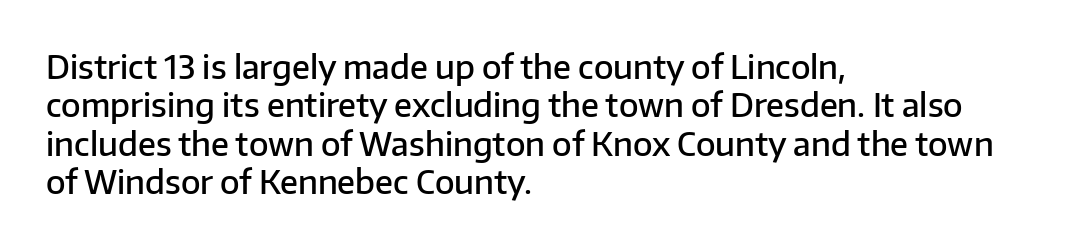
The image shows 32 px semibold sans-serif type, upright; set left-aligned, line spacing 1.2x, normal letter spacing, not underlined; low stroke contrast and a medium x-height.
